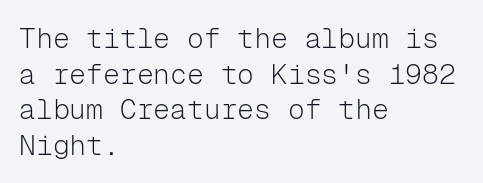
The image shows 28 px light sans-serif type, upright, monospaced; set left-aligned, normal line spacing (1.27x), normal letter spacing, not underlined; low stroke contrast and a medium x-height.
